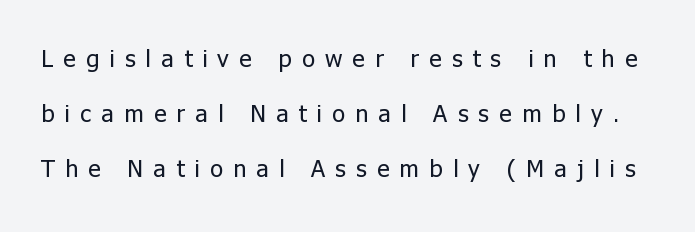
The image shows 24 px text type, upright; set loose line spacing (2.3x), unusually wide letter spacing (+0.43 em), not underlined.
